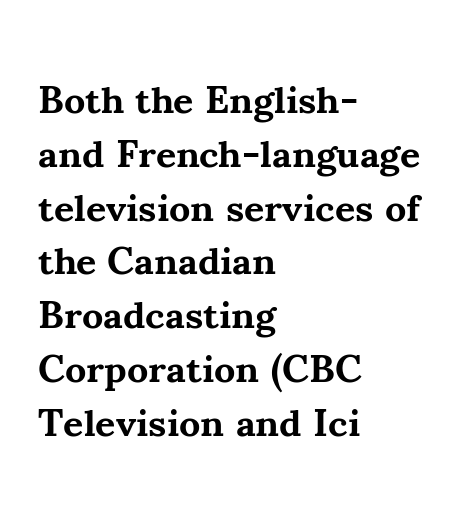
The ragged edge is on the right, which tells us the setting is flush left. Is this a fixed-width face? No — the glyphs have proportional, varying widths. Upright lettering throughout. Yep, those are serifs on the letters.
